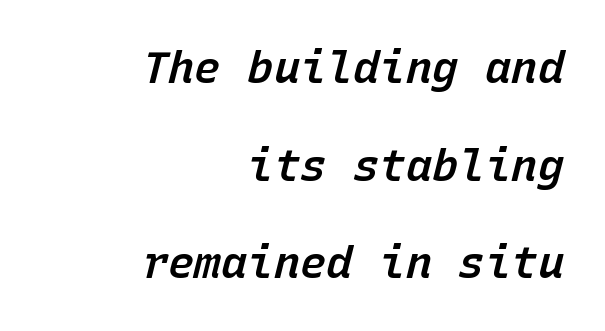
{"italic": "yes", "lean": "right", "slant_degrees": 15, "bold": "semi", "weight": "semibold", "width": "normal", "stroke_contrast": "low", "x_height": "medium", "monospaced": "yes", "underline": "no", "align": "right", "line_spacing": "loose", "line_spacing_ratio": 2.22, "letter_spacing": "normal", "letter_spacing_em": 0.0, "glyph_px": 44}
